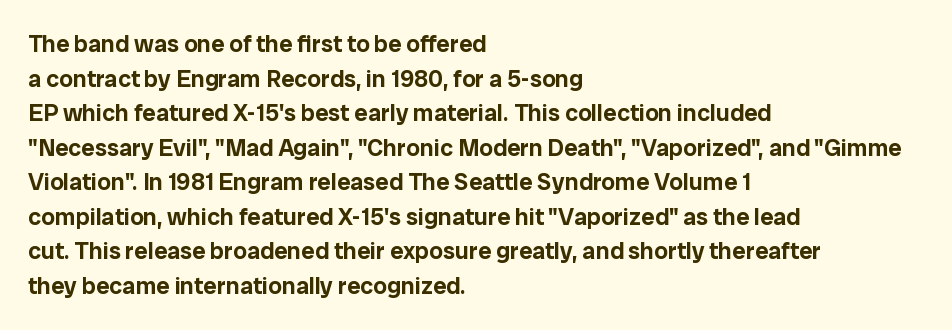
Q: Is the text italic (slanted)? A: No, it is upright.
Q: Is the text underlined? A: No.
Q: How is the paragraph aligned? A: Left-aligned.
Q: Is the spacing between letters normal or unusually wide? A: Normal.
Q: Is the spacing between lines tight, normal or loose? A: Normal.
